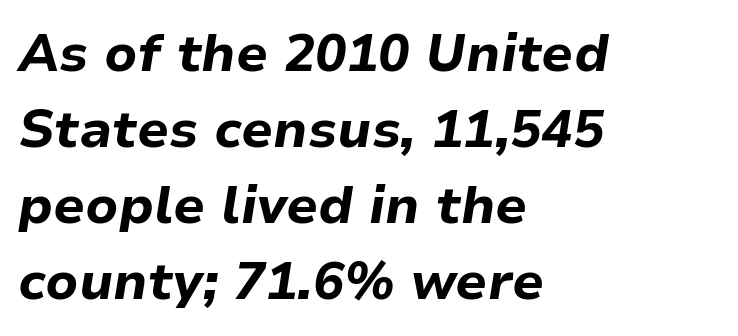
Compared with typical paragraphs, the rows here are spaced about the same. Tall strokes in this sample are angled rather than plumb. Caption: bold face, heavy strokes. Line beginnings align vertically; line endings do not. Underlining? Definitely not there.
